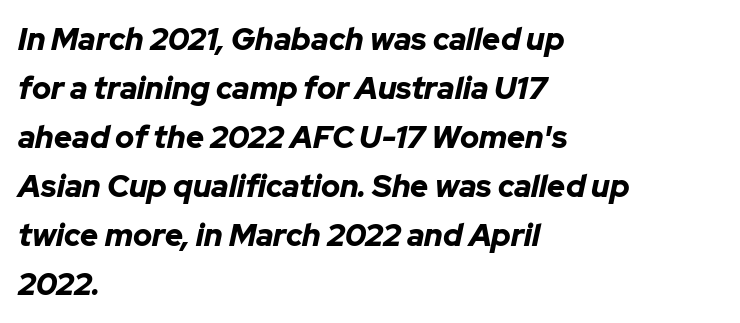
Each glyph is drawn with heavy, bold strokes. Does the leading feel generous? No, just average. Here the designer chose a conventional face with non-uniform glyph widths. Characters follow at the spacing the type designer built in. This rendering features lettering with no underline. The axis of the letterforms is tilted away from vertical.
